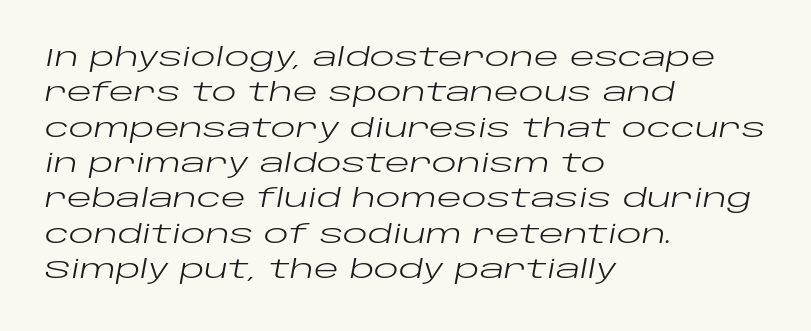
{"italic": "yes", "lean": "right", "slant_degrees": 10, "bold": "no", "underline": "no", "align": "left", "line_spacing": "normal", "line_spacing_ratio": 1.36, "letter_spacing": "normal", "letter_spacing_em": 0.0, "glyph_px": 26}
